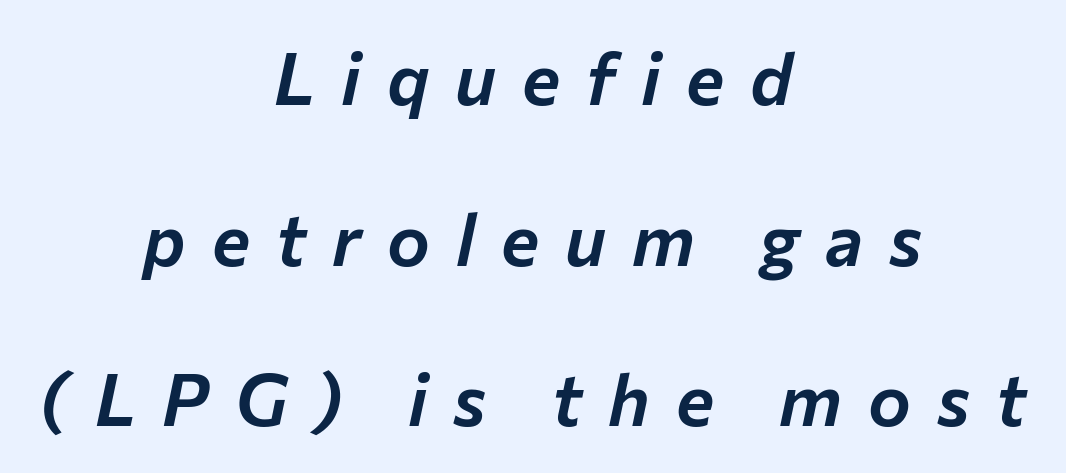
Q: Is the text italic (slanted)? A: Yes, it leans right by about 12 degrees.
Q: Is the text underlined? A: No.
Q: How is the paragraph aligned? A: Centered.
Q: Is the spacing between letters normal or unusually wide? A: Unusually wide.
Q: Is the spacing between lines tight, normal or loose? A: Loose.
Q: Width (condensed, normal, or wide)? A: Normal.
Q: Stroke contrast? A: Low.
Q: x-height? A: Medium.
Q: Monospaced? A: No.
